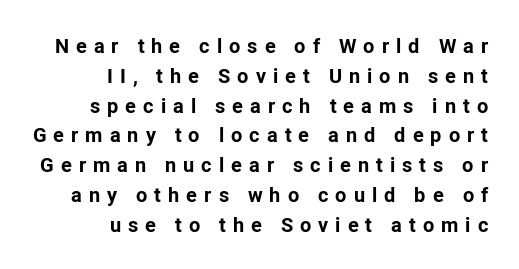
{"italic": "no", "bold": "yes", "underline": "no", "align": "right", "line_spacing": "normal", "line_spacing_ratio": 1.49, "letter_spacing": "wide", "letter_spacing_em": 0.35, "glyph_px": 20}
